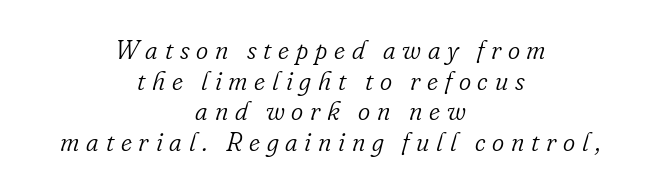
Short and long lines alike share a common midpoint. Short note: letters widely spaced. The whole block is typeset with a tilt. No letter is thick-stroked: the sample isn't bold. Letters rest on an invisible, unmarked baseline.
